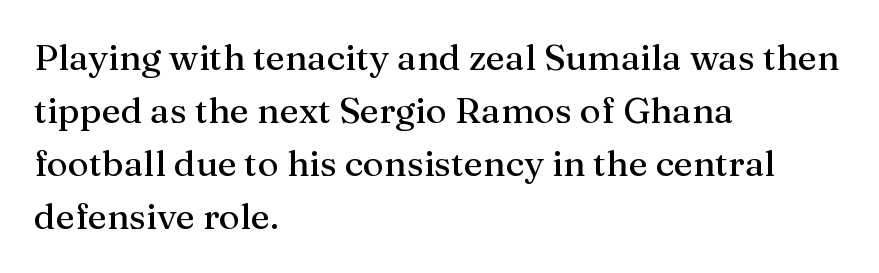
The image shows 36 px serif type, upright; set left-aligned, normal line spacing (1.47x), normal letter spacing, not underlined; medium stroke contrast and a medium x-height.
